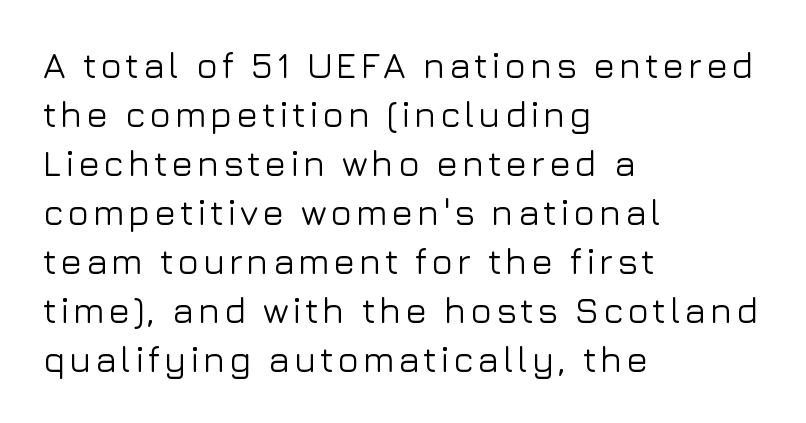
In terms of posture, this sample is upright. Has an underline been added? It has not. The compositor pushed each line to the left boundary. The designer left line spacing at the default. Classification — sans serif.
